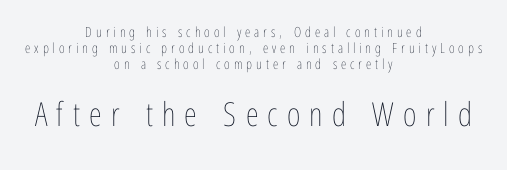
The lettering stays uniformly vertical, giving the passage a roman look. Baseline-to-baseline distance is barely more than the letter height. There is plenty of visible air inserted between adjacent glyphs. Underlining? Definitely not there. Proportional: the letters do not fall into vertical columns. The whitespace from short lines is split evenly between both sides.
